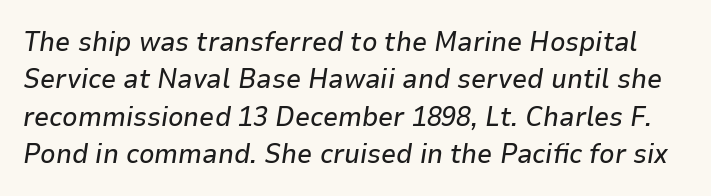
How are the letters spaced? Ordinarily, with no added tracking. Letters rest on an invisible, unmarked baseline. The rows are spaced the way most documents space them. Would a proofreader flag this as italicized? Yes.
